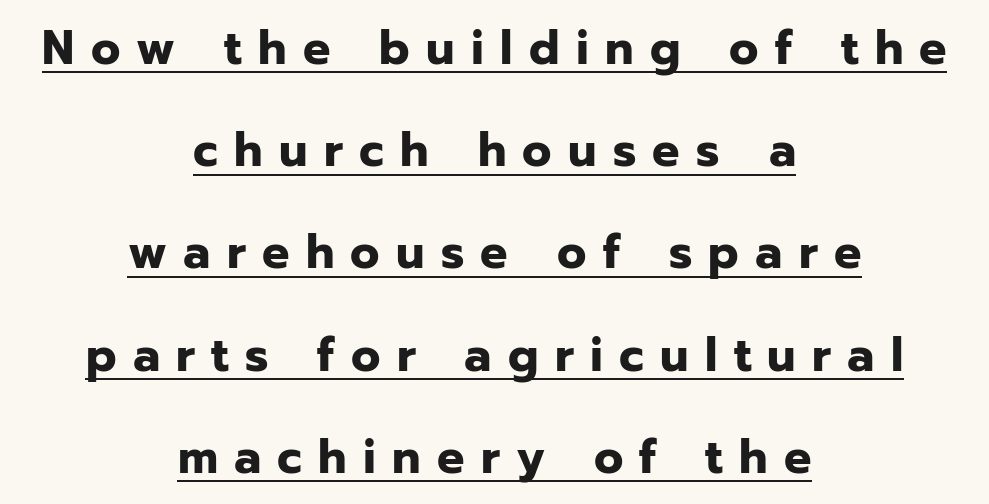
Q: Is the text bold? A: Yes.
Q: Is the text italic (slanted)? A: No, it is upright.
Q: Is the typeface a serif or a sans-serif typeface? A: Sans-serif.
Q: Is the text underlined? A: Yes.
Q: How is the paragraph aligned? A: Centered.
Q: Is the spacing between letters normal or unusually wide? A: Unusually wide.
Q: Is the spacing between lines tight, normal or loose? A: Loose.
Q: Width (condensed, normal, or wide)? A: Normal.
Q: Stroke contrast? A: Low.
Q: x-height? A: Medium.
Q: Monospaced? A: No.
